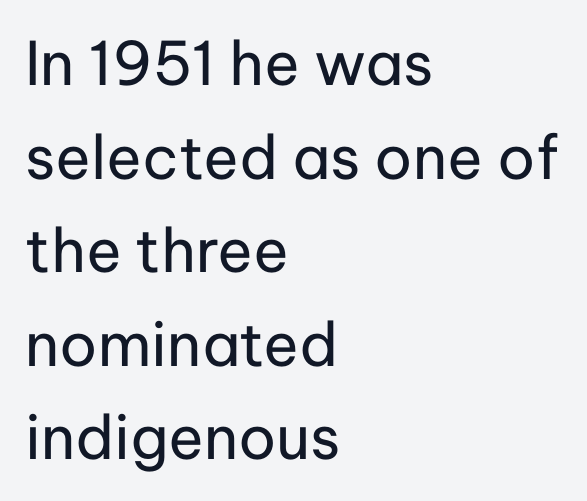
Q: Is the text bold? A: No.
Q: Is the text italic (slanted)? A: No, it is upright.
Q: Is the typeface a serif or a sans-serif typeface? A: Sans-serif.
Q: Is the text underlined? A: No.
Q: How is the paragraph aligned? A: Left-aligned.
Q: Is the spacing between letters normal or unusually wide? A: Normal.
Q: Is the spacing between lines tight, normal or loose? A: Normal.
Q: Width (condensed, normal, or wide)? A: Normal.
Q: Stroke contrast? A: Low.
Q: x-height? A: Medium.
Q: Monospaced? A: No.
